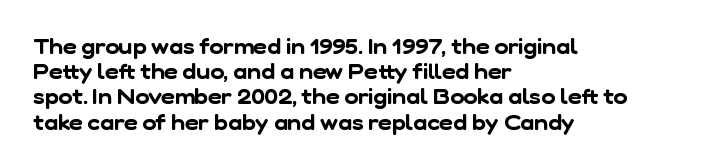
Q: Is the text underlined? A: No.
Q: How is the paragraph aligned? A: Left-aligned.
Q: Is the spacing between letters normal or unusually wide? A: Normal.
